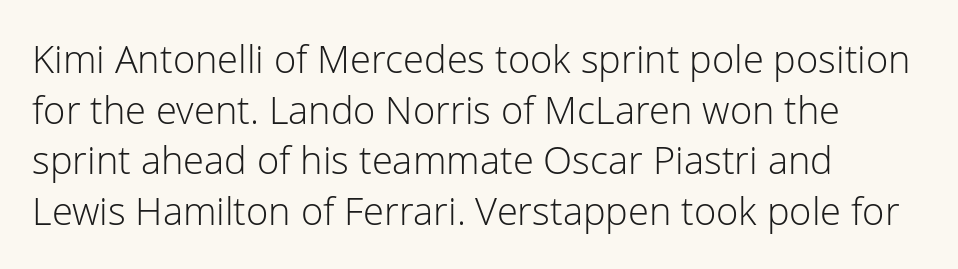
{"serif": "no", "italic": "no", "bold": "no", "weight": "light", "width": "normal", "stroke_contrast": "low", "x_height": "medium", "monospaced": "no", "underline": "no", "align": "left", "line_spacing": "normal", "line_spacing_ratio": 1.33, "letter_spacing": "normal", "letter_spacing_em": 0.0, "glyph_px": 38}
